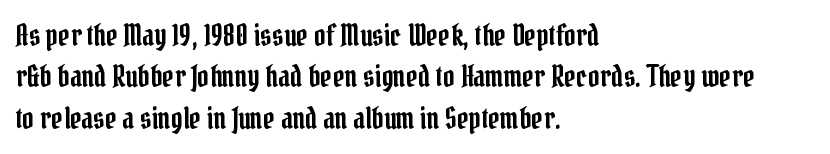
{"serif": "yes", "italic": "no", "width": "condensed", "stroke_contrast": "low", "x_height": "medium", "monospaced": "no", "underline": "no", "align": "left", "line_spacing": "normal", "line_spacing_ratio": 1.43, "letter_spacing": "normal", "letter_spacing_em": 0.0, "glyph_px": 29}
